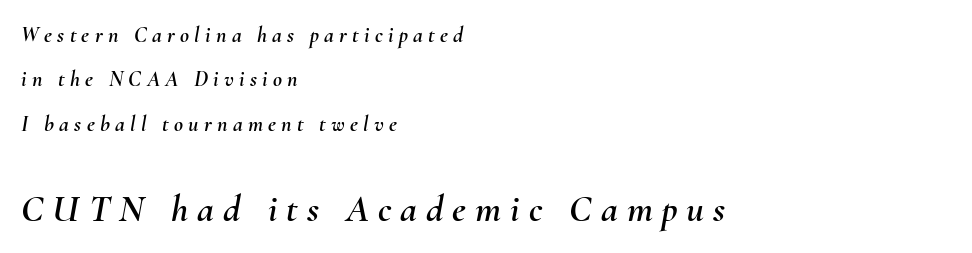
Descenders are the only things crossing below the line. Does extra space separate the letters? Yes, quite a lot of it. A student would notice the bottom passage is typeset larger than what precedes it. Horizontally, the lines are justified to the leading edge only.
